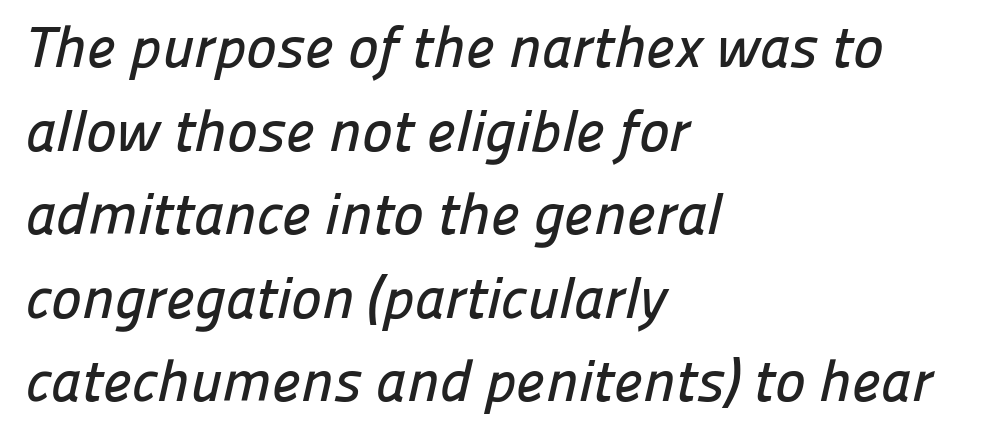
Q: Is the typeface a serif or a sans-serif typeface? A: Sans-serif.
Q: Is the text underlined? A: No.
Q: How is the paragraph aligned? A: Left-aligned.
Q: Is the spacing between letters normal or unusually wide? A: Normal.
Q: Is the spacing between lines tight, normal or loose? A: Normal.
Q: Width (condensed, normal, or wide)? A: Normal.
Q: Stroke contrast? A: Low.
Q: x-height? A: Medium.
Q: Monospaced? A: No.
